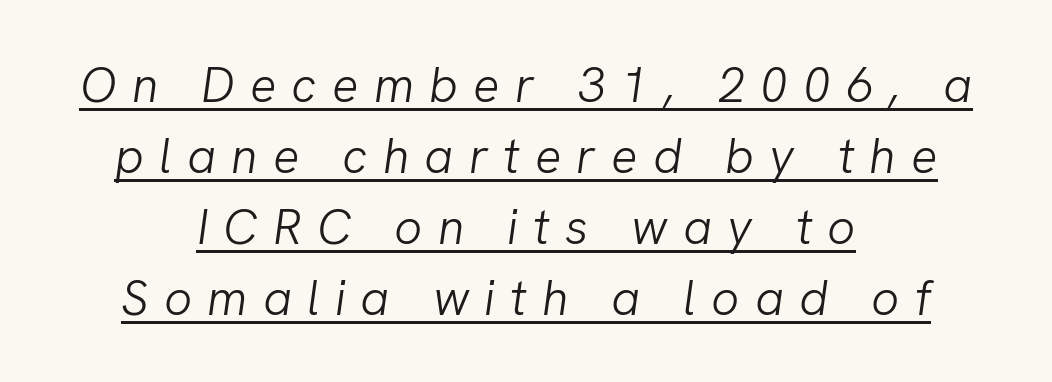
The image shows 49 px light type, italic (leaning right); set centered, normal line spacing (1.45x), unusually wide letter spacing (+0.31 em), underlined; low stroke contrast and a medium x-height.
